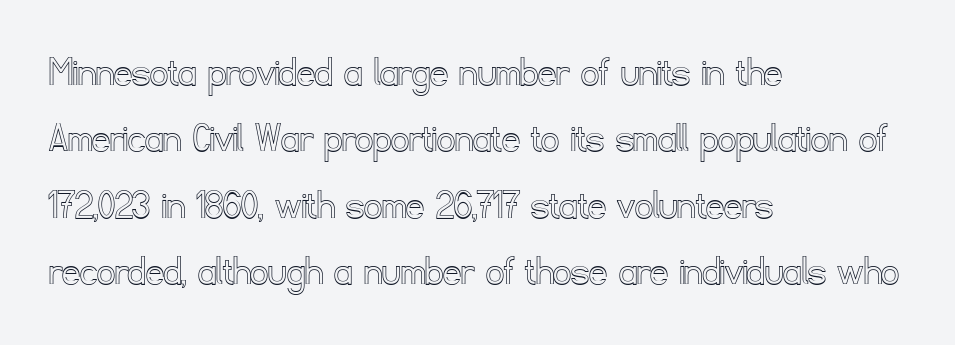
Italic? Not at all — the glyphs are vertical. A normal amount of white space separates one row of letters from the next. The face used here is proportionally spaced, like ordinary book or web type. Caption: multi-line text, flush left, ragged right.
